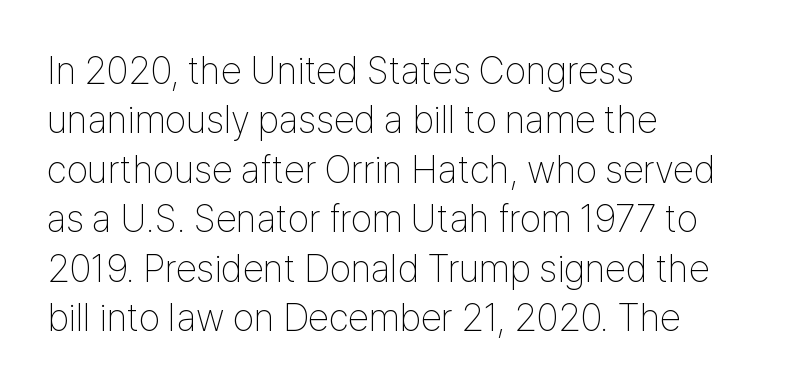
A quiet, ordinary-to-light weight characterises the typeface. How are the letters spaced? Ordinarily, with no added tracking. Bare-footed words on every line. The face used here is proportionally spaced, like ordinary book or web type.
